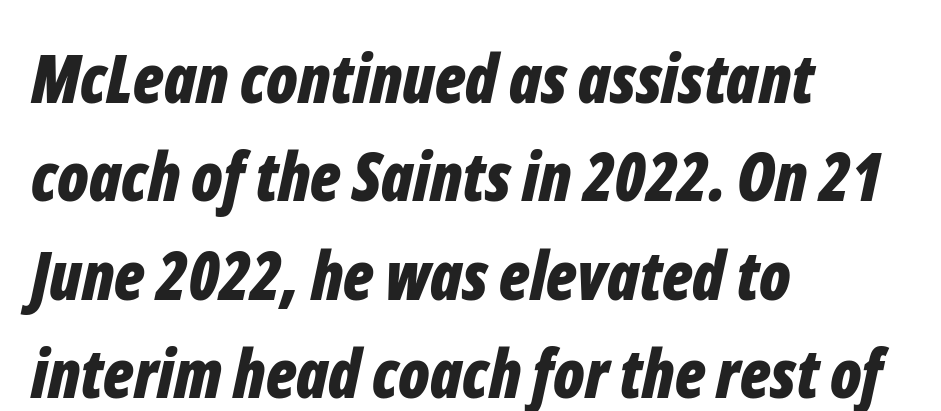
Q: Is the text bold? A: Yes.
Q: Is the text italic (slanted)? A: Yes, it leans right by about 12 degrees.
Q: Is the text underlined? A: No.
Q: How is the paragraph aligned? A: Left-aligned.
Q: Is the spacing between letters normal or unusually wide? A: Normal.
Q: Is the spacing between lines tight, normal or loose? A: Normal.
Q: Width (condensed, normal, or wide)? A: Condensed.
Q: Stroke contrast? A: Low.
Q: x-height? A: Medium.
Q: Monospaced? A: No.
